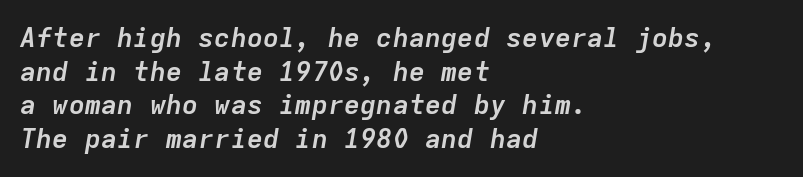
{"italic": "yes", "lean": "right", "slant_degrees": 9, "bold": "yes", "underline": "no", "align": "left", "line_spacing": "normal", "line_spacing_ratio": 1.25, "letter_spacing": "normal", "letter_spacing_em": 0.0, "glyph_px": 27}
